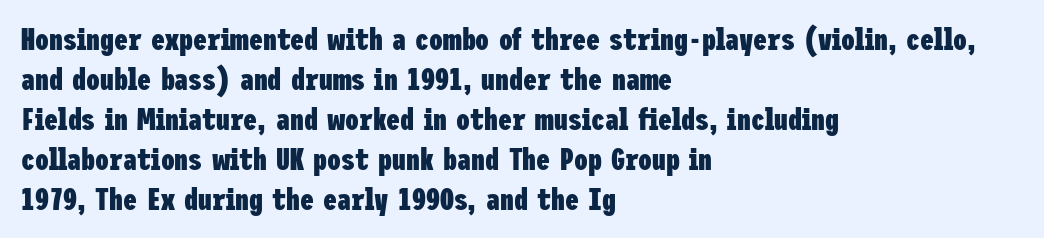
Q: Is the text bold? A: Yes.
Q: Is the text italic (slanted)? A: No, it is upright.
Q: Is the typeface a serif or a sans-serif typeface? A: Sans-serif.
Q: Is the text underlined? A: No.
Q: How is the paragraph aligned? A: Left-aligned.
Q: Is the spacing between letters normal or unusually wide? A: Normal.
Q: Is the spacing between lines tight, normal or loose? A: Normal.
Q: Width (condensed, normal, or wide)? A: Condensed.
Q: Stroke contrast? A: Low.
Q: x-height? A: Medium.
